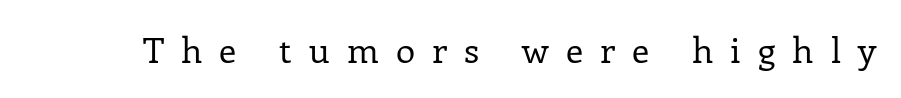
{"serif": "yes", "italic": "no", "bold": "no", "weight": "regular", "width": "normal", "stroke_contrast": "low", "x_height": "medium", "monospaced": "no", "underline": "no", "letter_spacing": "wide", "letter_spacing_em": 0.49, "glyph_px": 35}
